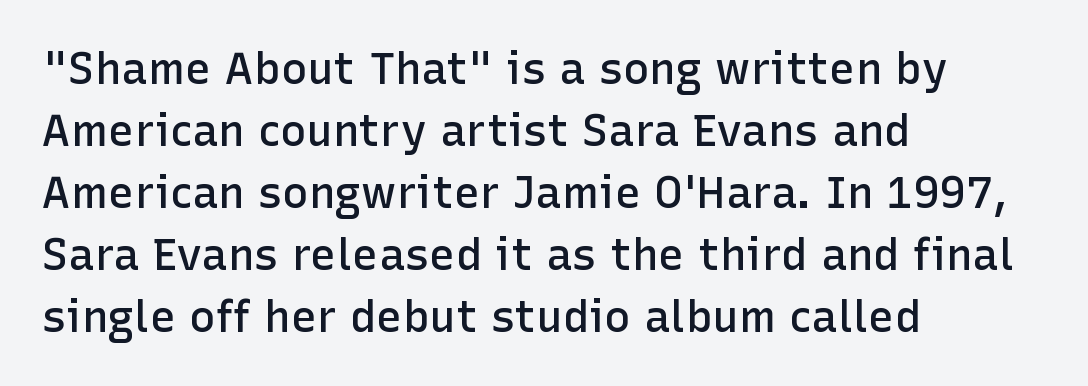
Q: Is the text bold? A: Semi-bold.
Q: Is the text italic (slanted)? A: No, it is upright.
Q: Is the typeface a serif or a sans-serif typeface? A: Sans-serif.
Q: Is the text underlined? A: No.
Q: How is the paragraph aligned? A: Left-aligned.
Q: Is the spacing between letters normal or unusually wide? A: Normal.
Q: Is the spacing between lines tight, normal or loose? A: Normal.
Q: Width (condensed, normal, or wide)? A: Normal.
Q: Stroke contrast? A: Low.
Q: x-height? A: Medium.
Q: Monospaced? A: No.
